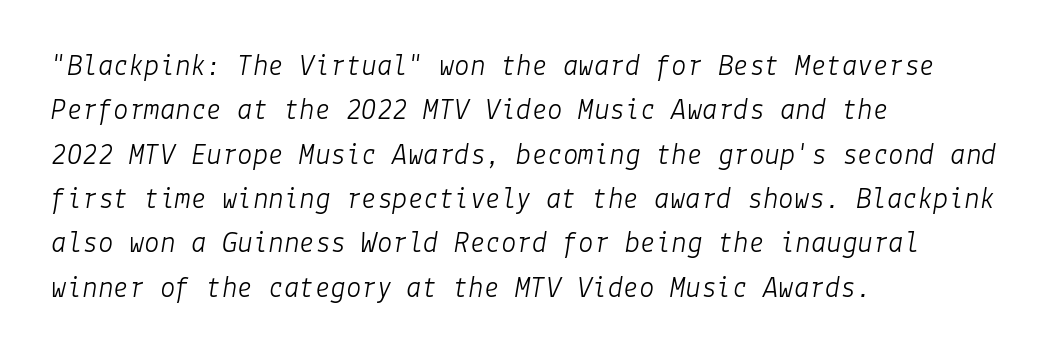
Weight: in the light-to-regular range. Style check: oblique. No word sits above an underline. Default kerning and tracking; the words read as compact shapes. Where is the straight margin? On the left.
